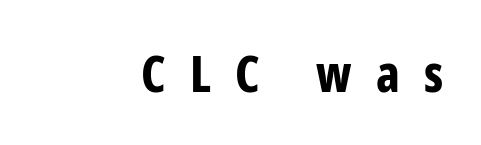
The image shows 50 px bold, condensed sans-serif type, upright; set right-aligned, unusually wide letter spacing (+0.48 em), not underlined; low stroke contrast and a medium x-height.
